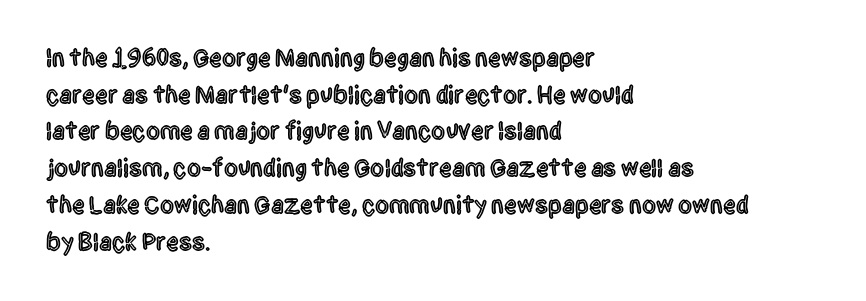
{"italic": "no", "underline": "no", "align": "left", "line_spacing": "normal", "line_spacing_ratio": 1.47, "letter_spacing": "normal", "letter_spacing_em": 0.0, "glyph_px": 25}
